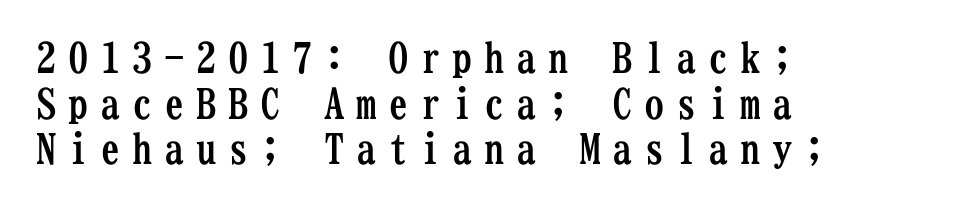
Q: Is the text bold? A: Yes.
Q: Is the text italic (slanted)? A: No, it is upright.
Q: Is the typeface a serif or a sans-serif typeface? A: Serif.
Q: Is the text underlined? A: No.
Q: How is the paragraph aligned? A: Left-aligned.
Q: Is the spacing between letters normal or unusually wide? A: Unusually wide.
Q: Is the spacing between lines tight, normal or loose? A: Tight.
Q: Width (condensed, normal, or wide)? A: Condensed.
Q: Stroke contrast? A: Low.
Q: x-height? A: Medium.
Q: Monospaced? A: Yes.
